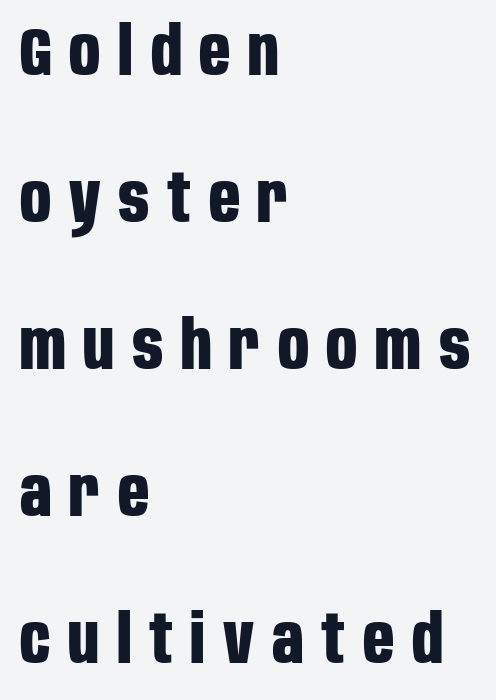
The image shows 68 px bold, condensed sans-serif type, upright; set left-aligned, loose line spacing (2.16x), unusually wide letter spacing (+0.26 em), not underlined; low stroke contrast and a large x-height.
